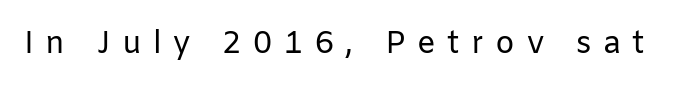
Compared with typical body copy, the letter spacing here is much looser. This is sans-serif lettering, the kind often seen on screens and signage. You could not count columns in this text — the font is proportionally spaced. The strip under each line holds only bare page. This is not heavy type; no bold has been used. This is roman type, the default non-slanted kind.
